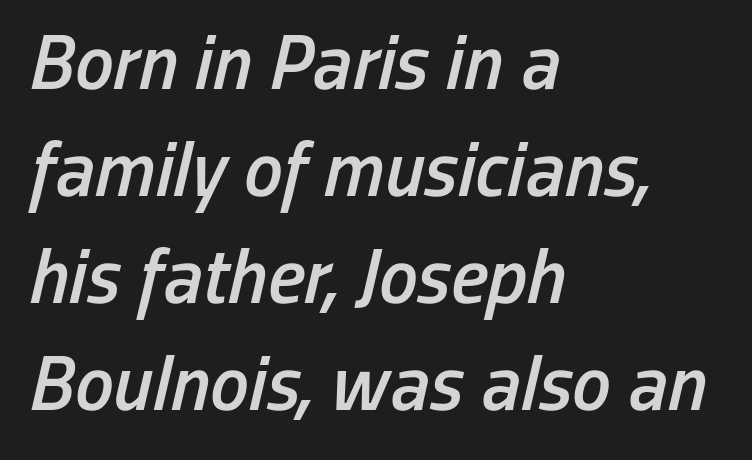
Q: Is the text bold? A: Semi-bold.
Q: Is the text italic (slanted)? A: Yes, it leans right by about 13 degrees.
Q: Is the text underlined? A: No.
Q: How is the paragraph aligned? A: Left-aligned.
Q: Is the spacing between letters normal or unusually wide? A: Normal.
Q: Is the spacing between lines tight, normal or loose? A: Normal.
Q: Width (condensed, normal, or wide)? A: Condensed.
Q: Stroke contrast? A: Low.
Q: x-height? A: Medium.
Q: Monospaced? A: No.
